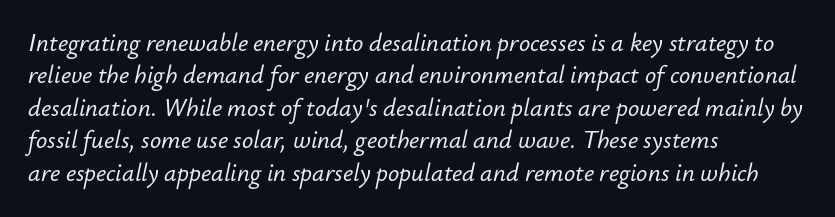
The image shows 25 px text type, italic (leaning right); set left-aligned, normal line spacing (1.3x), normal letter spacing, not underlined.
